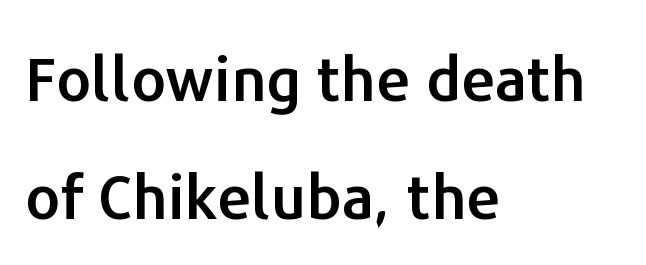
The image shows 61 px sans-serif type, upright; set left-aligned, loose line spacing (1.94x), normal letter spacing, not underlined; low stroke contrast and a medium x-height.
